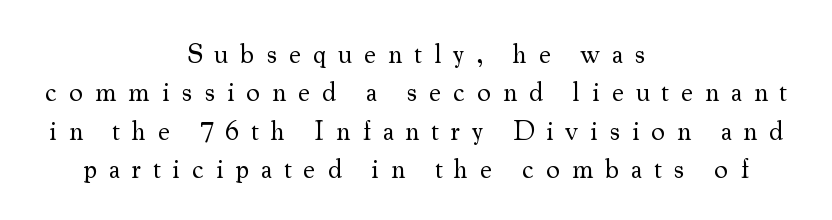
The paragraph has two soft edges and a firm central axis. How would I describe the line gaps? Plain and ordinary. Every character sits straight up, as roman type does. Weight: not bold — regular or lighter. The specimen omits any rule beneath the text block's lines. In terms of letterspacing, this is a distinctly airy, spread setting.
